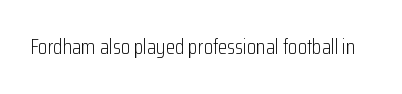
The passage shown is not underscored anywhere. The font's upright variant was chosen for this text. Stems here are at most as thick as an everyday book face. Observe the ordinary spacing: letters are neighbours, not strangers.
